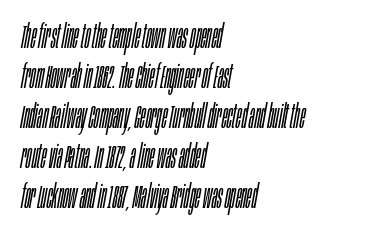
Each row of text sits above clean, open space. Italic? Definitely — the glyphs are oblique. Layout note: lines flush left. These lines are rendered in a variable-pitch font.
